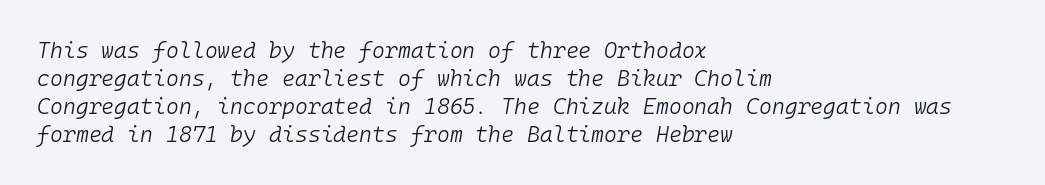
Q: Is the text bold? A: No.
Q: Is the text italic (slanted)? A: Yes, it leans right by about 10 degrees.
Q: Is the text underlined? A: No.
Q: How is the paragraph aligned? A: Left-aligned.
Q: Is the spacing between letters normal or unusually wide? A: Normal.
Q: Is the spacing between lines tight, normal or loose? A: Normal.
